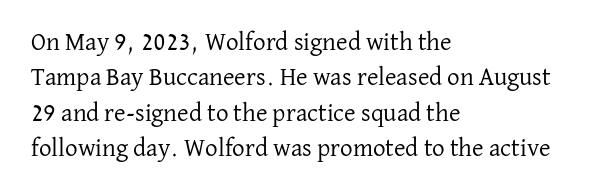
The image shows 25 px text type, upright; set left-aligned, normal line spacing (1.42x), normal letter spacing, not underlined.
